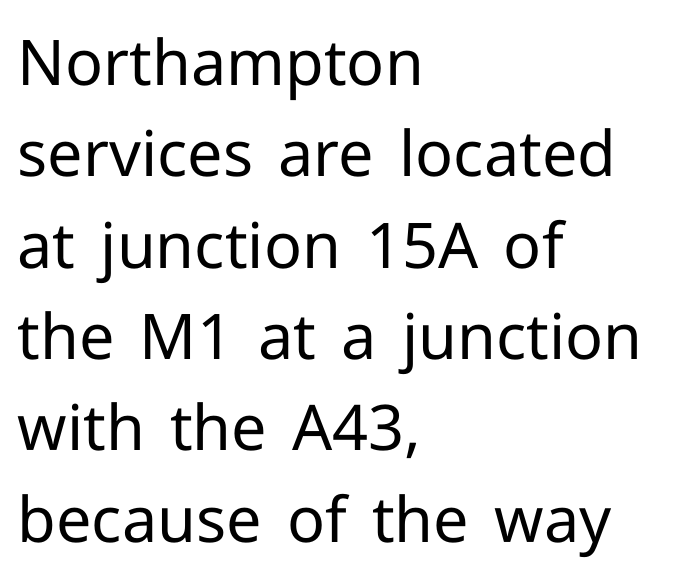
The type sits square on the baseline with zero lean. Check under the words: just untouched page. Standard letterfit; no display-style spreading of the glyphs. Spacing verdict: proportional, widths tailored to each character. In terms of letterform style, serifs are entirely absent.
